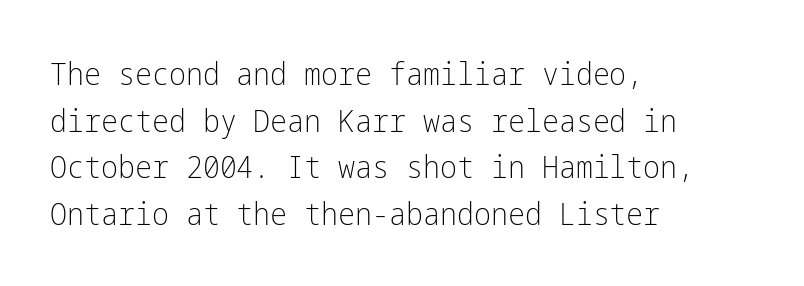
{"serif": "no", "italic": "no", "bold": "no", "weight": "light", "width": "condensed", "stroke_contrast": "low", "x_height": "medium", "underline": "no", "align": "left", "line_spacing": "normal", "line_spacing_ratio": 1.46, "letter_spacing": "normal", "letter_spacing_em": 0.0, "glyph_px": 32}
